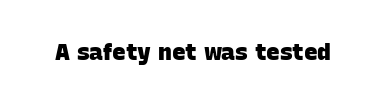
Q: Is the text bold? A: Yes.
Q: Is the text underlined? A: No.
Q: Is the spacing between letters normal or unusually wide? A: Normal.
